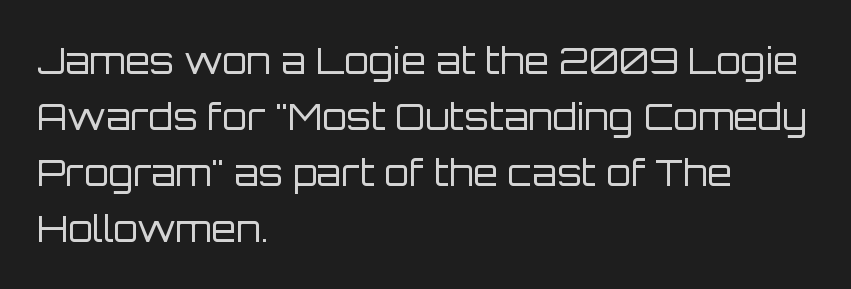
{"serif": "no", "italic": "no", "bold": "no", "weight": "regular", "width": "normal", "stroke_contrast": "low", "x_height": "large", "monospaced": "no", "underline": "no", "align": "left", "line_spacing": "normal", "line_spacing_ratio": 1.56, "letter_spacing": "normal", "letter_spacing_em": 0.0, "glyph_px": 36}
